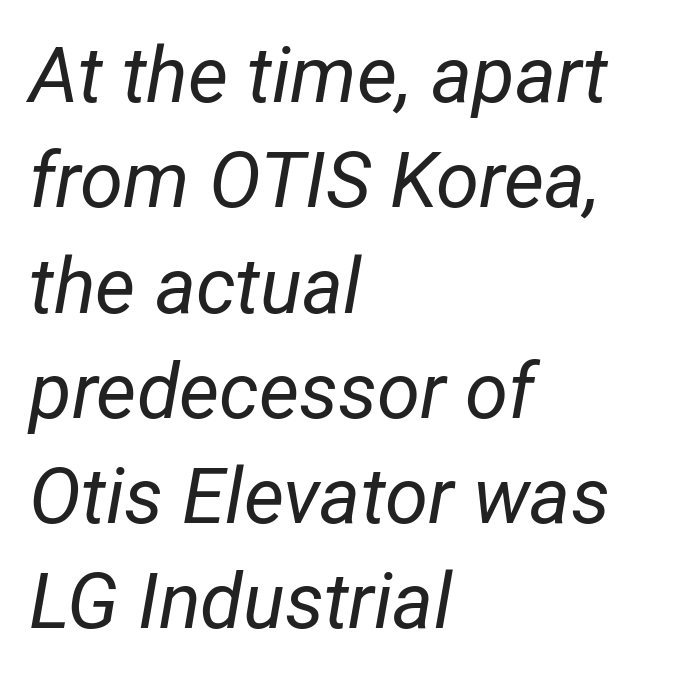
Compared with a typical body face, this is equally light or lighter still. Short and long lines alike share a common starting point at left. The passage shown stacks its lines at a standard gap. Do the characters align in a grid? No, the font is proportional. Default kerning and tracking; the words read as compact shapes.
